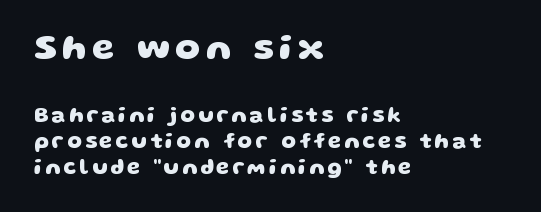
{"serif": "no", "bold": "yes", "weight": "heavy", "width": "wide", "stroke_contrast": "low", "x_height": "large", "monospaced": "no", "underline": "no", "align": "left", "line_spacing_ratio": 1.23, "larger_block": "first", "size_ratio": 1.71, "glyph_px": 36}
